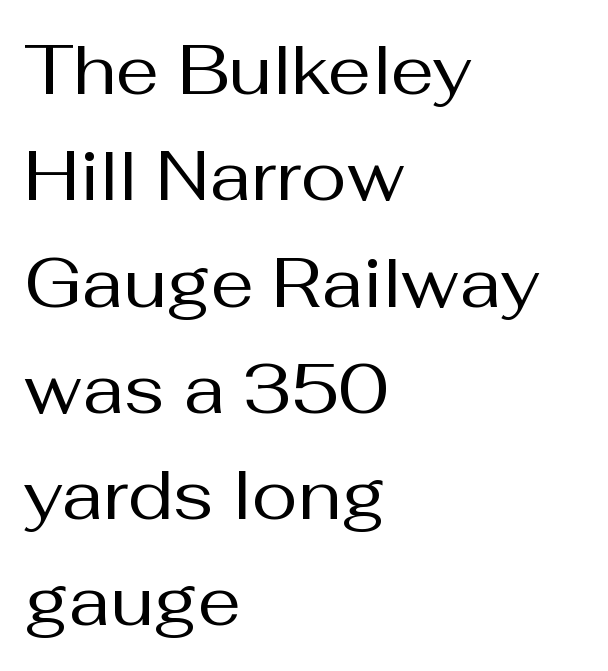
How are the letters spaced? Ordinarily, with no added tracking. The ragged edge is on the right, which tells us the setting is flush left. The vertical gap from one line to the next is medium. The font's upright variant was chosen for this text. Here the designer chose a conventional face with non-uniform glyph widths.
